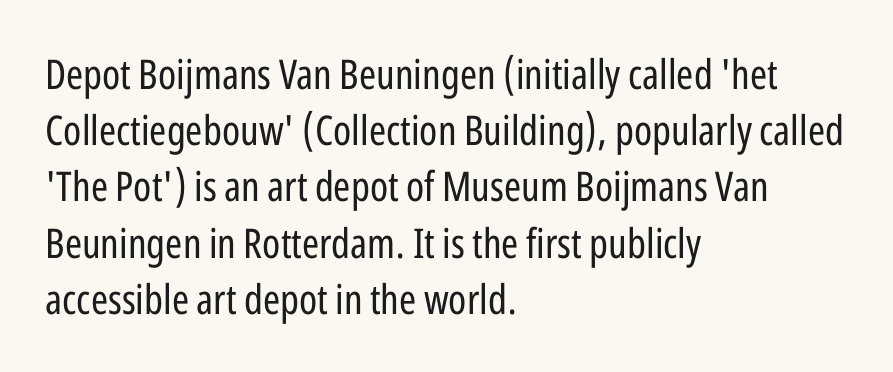
{"serif": "no", "italic": "no", "bold": "no", "weight": "regular", "width": "condensed", "stroke_contrast": "low", "x_height": "medium", "monospaced": "no", "underline": "no", "align": "left", "line_spacing": "normal", "line_spacing_ratio": 1.37, "letter_spacing": "normal", "letter_spacing_em": 0.0, "glyph_px": 41}
